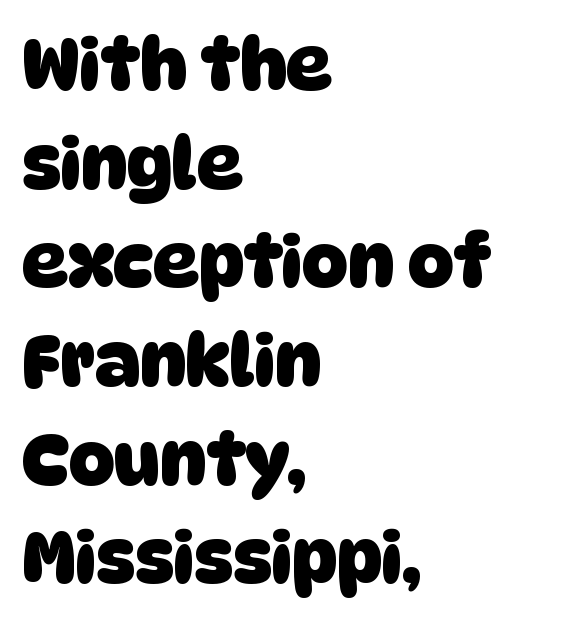
The image shows 71 px heavy sans-serif type; set left-aligned, normal line spacing (1.39x), normal letter spacing, not underlined; low stroke contrast and a large x-height.
